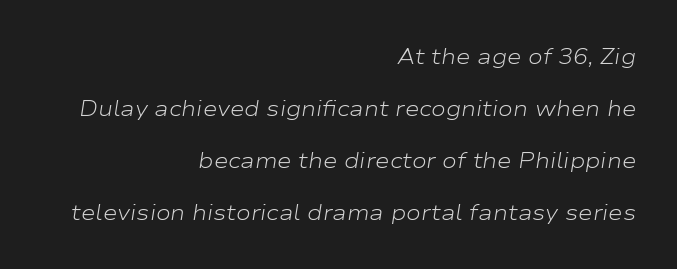
A flush-right, rag-left setting is used for this passage. Bare-footed words on every line. The passage shown leans; its letterforms are oblique. Regarding leading, the lines here are spaced well apart. Honestly, the letter spacing is just normal — you wouldn't notice it.
